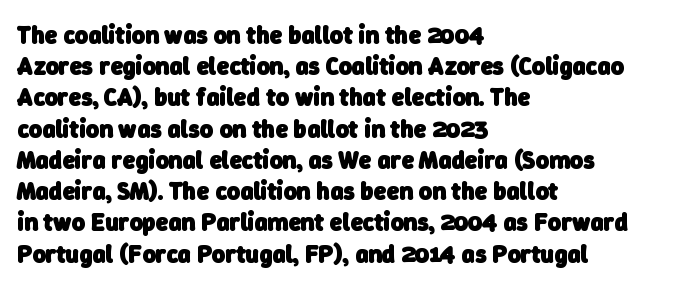
The image shows 25 px bold type; set left-aligned, normal line spacing (1.25x), normal letter spacing, not underlined.
